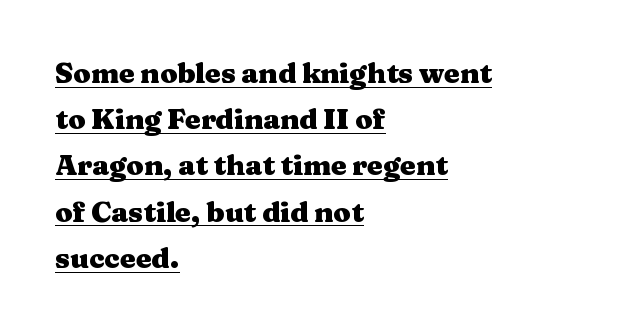
Q: Is the text bold? A: Yes.
Q: Is the text italic (slanted)? A: No, it is upright.
Q: Is the typeface a serif or a sans-serif typeface? A: Serif.
Q: Is the text underlined? A: Yes.
Q: How is the paragraph aligned? A: Left-aligned.
Q: Is the spacing between letters normal or unusually wide? A: Normal.
Q: Is the spacing between lines tight, normal or loose? A: Normal.
Q: Width (condensed, normal, or wide)? A: Wide.
Q: Stroke contrast? A: Medium.
Q: x-height? A: Medium.
Q: Monospaced? A: No.
